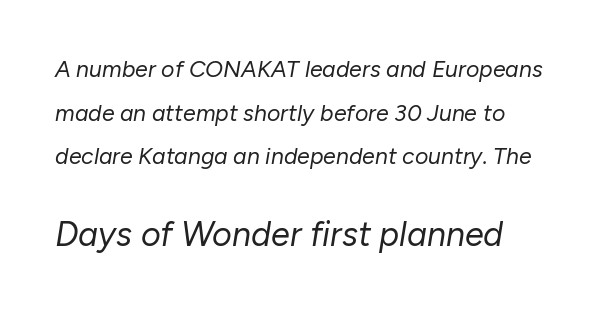
The image shows 34 px regular-weight type, italic (leaning right); set left-aligned, loose line spacing (1.9x), normal letter spacing, not underlined; the second (bottom) block is 1.48x larger; low stroke contrast and a medium x-height.
